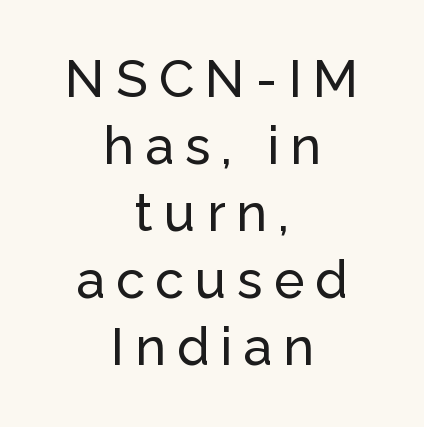
{"serif": "no", "italic": "no", "width": "normal", "stroke_contrast": "low", "x_height": "medium", "monospaced": "no", "underline": "no", "align": "center", "line_spacing": "normal", "line_spacing_ratio": 1.29, "letter_spacing": "wide", "letter_spacing_em": 0.21, "glyph_px": 52}
